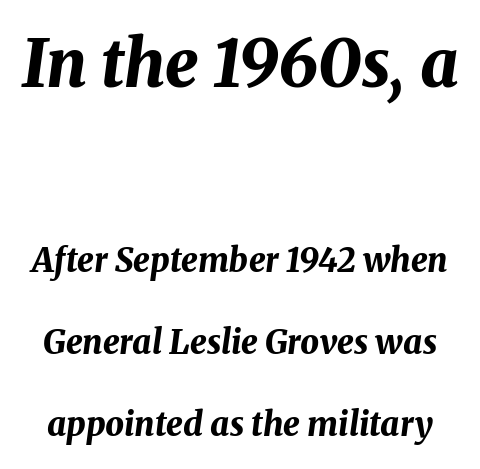
The face used here is proportionally spaced, like ordinary book or web type. Visually, the top section dominates because its glyphs are scaled up. Whoever set this chose breathing room over compactness in the vertical rhythm. Spacing between characters is what you'd get straight out of the box. Quick note: underline off. These lines were composed using italics.
